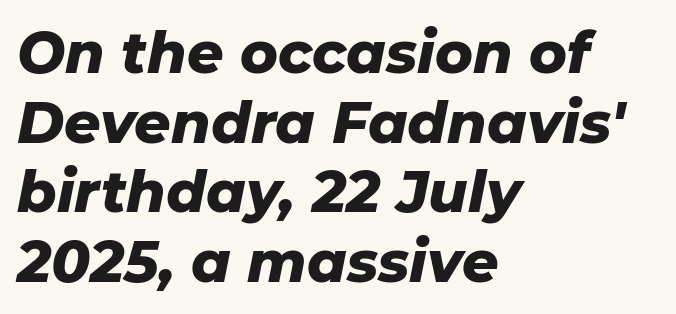
{"italic": "yes", "lean": "right", "slant_degrees": 11, "bold": "yes", "weight": "heavy", "width": "normal", "stroke_contrast": "low", "x_height": "medium", "monospaced": "no", "underline": "no", "align": "left", "line_spacing_ratio": 1.22, "letter_spacing": "normal", "letter_spacing_em": 0.0, "glyph_px": 57}
